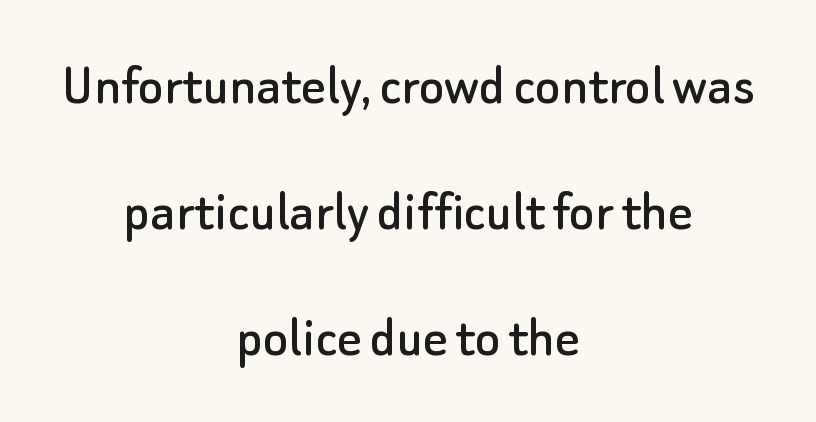
Caption: multi-line text, centered on the measure. Examine the stroke ends and you'll find no serifs. The foot of each line stays bare and open. The letters stand straight up with perfectly vertical stems. Baseline-to-baseline distance is far greater than the letter height. The rendering uses natural spacing where letterforms have individual widths.
